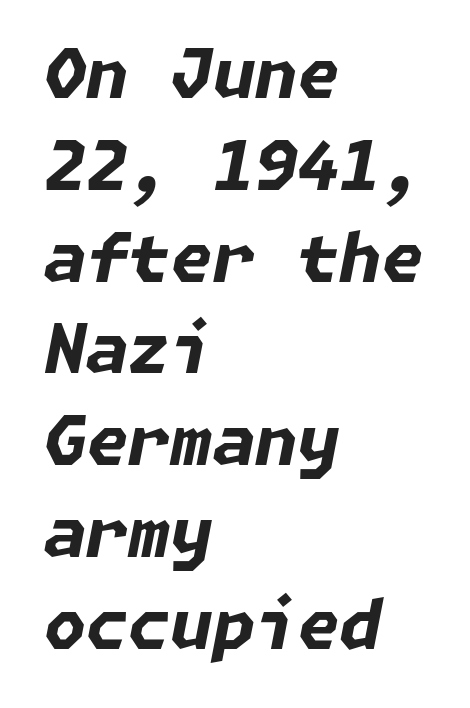
This sample is left-justified, so line endings fall wherever the words run out. The baseline area is clear. The passage shown has conventional tracking throughout. The face used here has a pronounced slope to its letters. Leading matches the norm, producing a regular column. Typographic density is high because the face is bold.
